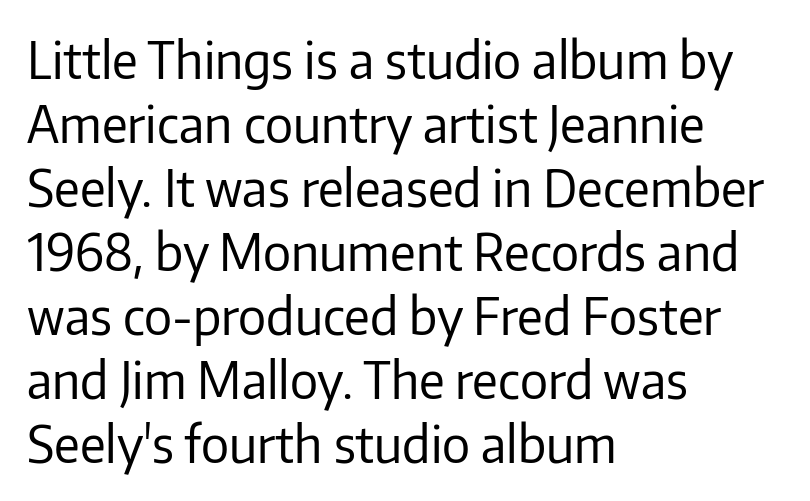
In terms of posture, this sample is upright. The foot of each line stays bare and open. The rows are spaced the way most documents space them. Serif or sans? Sans — the stroke terminals are bare.
